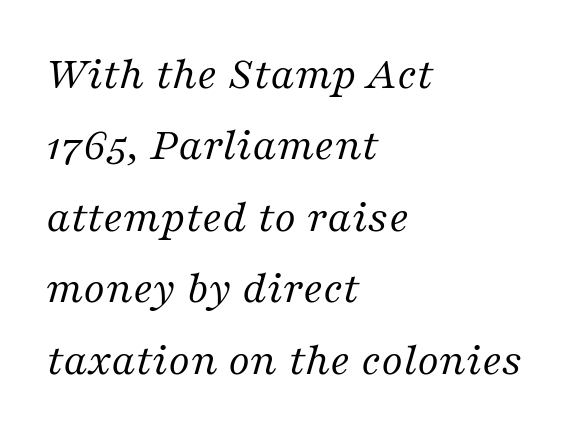
The image shows 47 px regular-weight serif type, italic (leaning right); set left-aligned, normal line spacing (1.52x), normal letter spacing, not underlined; medium stroke contrast and a medium x-height.
